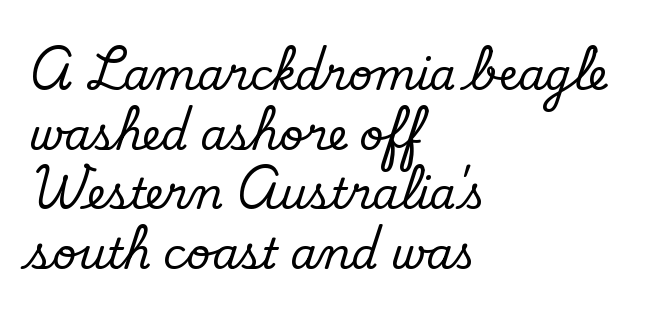
{"serif": "no", "bold": "no", "weight": "regular", "width": "normal", "stroke_contrast": "low", "x_height": "small", "monospaced": "no", "underline": "no", "align": "left", "line_spacing": "normal", "line_spacing_ratio": 1.42, "letter_spacing": "normal", "letter_spacing_em": 0.0, "glyph_px": 42}
